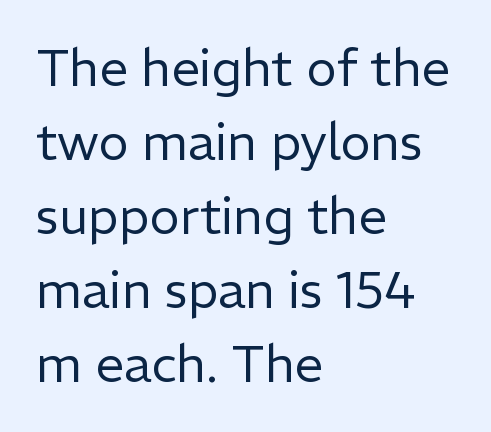
The image shows 51 px regular-weight sans-serif type, upright; set left-aligned, normal line spacing (1.45x), normal letter spacing, not underlined; low stroke contrast and a medium x-height.
